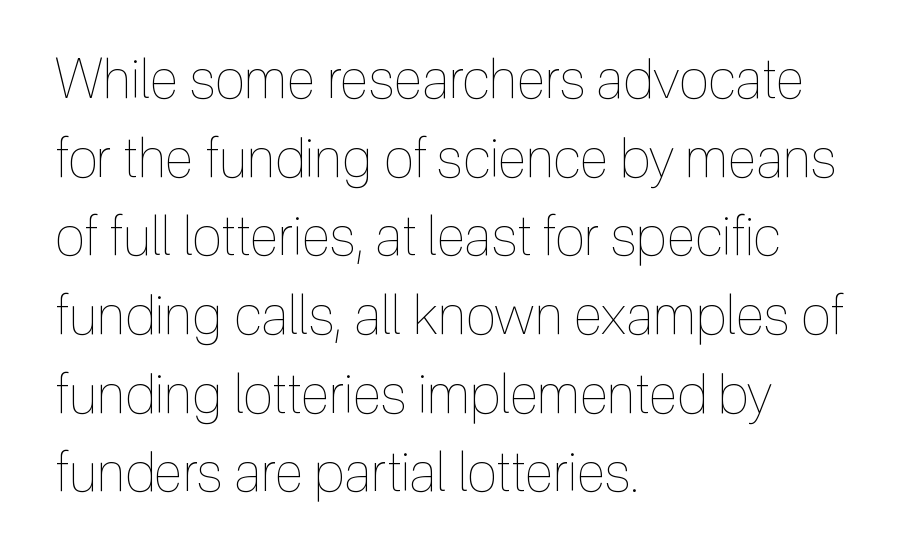
{"italic": "no", "bold": "no", "weight": "thin", "width": "condensed", "x_height": "medium", "monospaced": "no", "underline": "no", "align": "left", "line_spacing": "normal", "line_spacing_ratio": 1.43, "letter_spacing": "normal", "letter_spacing_em": 0.0, "glyph_px": 55}
